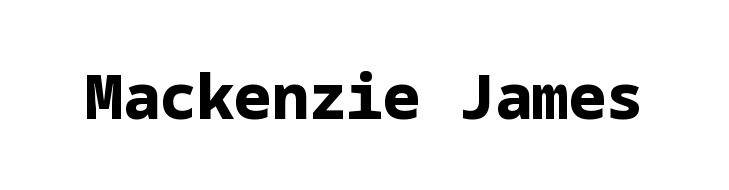
{"serif": "no", "italic": "no", "bold": "yes", "weight": "bold", "width": "normal", "stroke_contrast": "low", "x_height": "medium", "underline": "no", "letter_spacing": "normal", "letter_spacing_em": 0.0, "glyph_px": 62}
